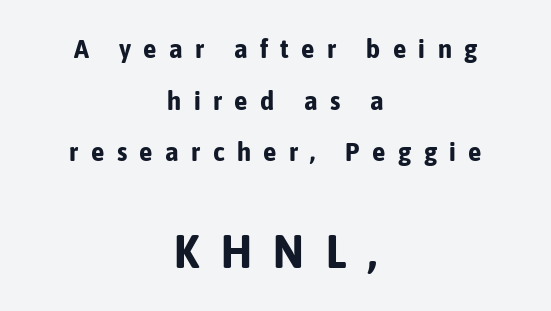
Q: Is the text bold? A: Yes.
Q: Is the text italic (slanted)? A: No, it is upright.
Q: Is the typeface a serif or a sans-serif typeface? A: Sans-serif.
Q: Is the text underlined? A: No.
Q: How is the paragraph aligned? A: Centered.
Q: Is the spacing between letters normal or unusually wide? A: Unusually wide.
Q: Is the spacing between lines tight, normal or loose? A: Loose.
Q: Which block of text is set in a larger size, the first (top) or the second (bottom)? A: The second (bottom) one.
Q: Width (condensed, normal, or wide)? A: Condensed.
Q: Stroke contrast? A: Low.
Q: x-height? A: Medium.
Q: Monospaced? A: No.
